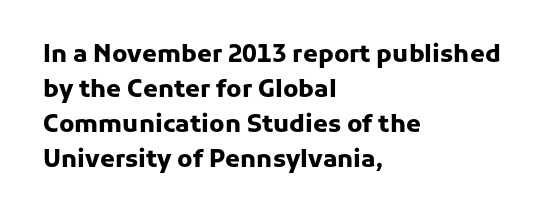
{"italic": "no", "bold": "yes", "underline": "no", "align": "left", "line_spacing": "normal", "line_spacing_ratio": 1.46, "letter_spacing": "normal", "letter_spacing_em": 0.0, "glyph_px": 24}
